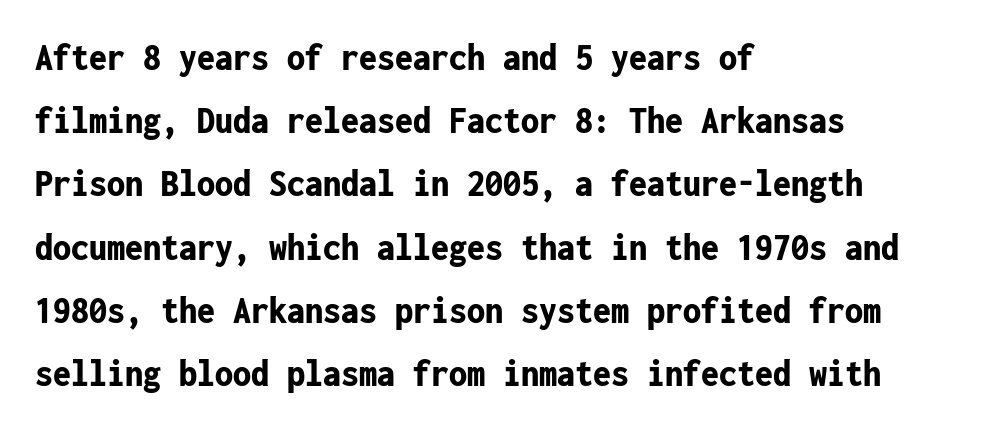
The image shows 40 px bold, condensed sans-serif type, upright, monospaced; set left-aligned, normal line spacing (1.58x), normal letter spacing, not underlined; low stroke contrast and a medium x-height.
